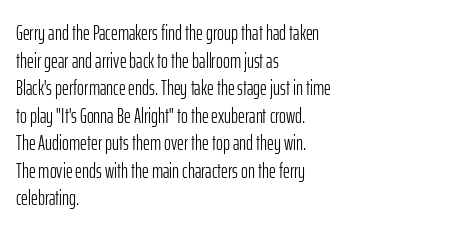
{"italic": "no", "bold": "no", "underline": "no", "align": "left", "line_spacing": "normal", "line_spacing_ratio": 1.31, "letter_spacing": "normal", "letter_spacing_em": 0.0, "glyph_px": 21}
